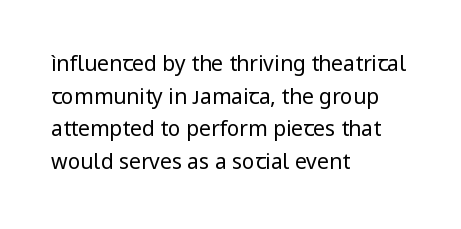
{"italic": "no", "bold": "no", "underline": "no", "align": "left", "line_spacing": "normal", "line_spacing_ratio": 1.55, "letter_spacing": "normal", "letter_spacing_em": 0.0, "glyph_px": 21}
